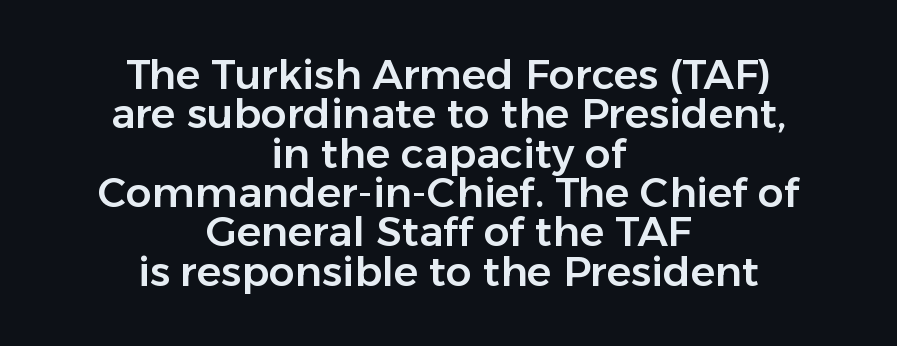
Q: Is the text italic (slanted)? A: No, it is upright.
Q: Is the typeface a serif or a sans-serif typeface? A: Sans-serif.
Q: Is the text underlined? A: No.
Q: How is the paragraph aligned? A: Centered.
Q: Is the spacing between letters normal or unusually wide? A: Normal.
Q: Is the spacing between lines tight, normal or loose? A: Tight.
Q: Width (condensed, normal, or wide)? A: Normal.
Q: Stroke contrast? A: Low.
Q: x-height? A: Medium.
Q: Monospaced? A: No.
